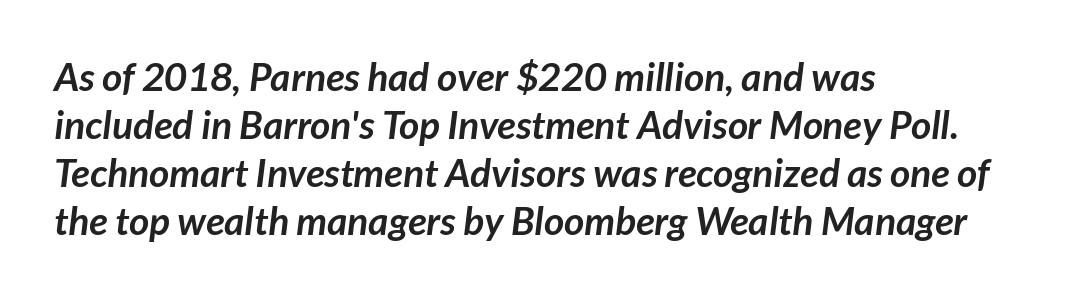
How heavy is the stroke? Heavy — this is a bold. Every row of glyphs begins at an identical x-position on the left. The gap between lines stays unmarked. Here the glyphs are tracked normally, forming tight word shapes. Type style note: lacks serifs.
